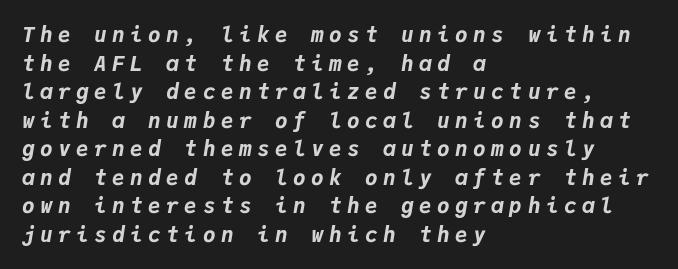
Q: Is the text bold? A: Yes.
Q: Is the text italic (slanted)? A: Yes, it leans right by about 9 degrees.
Q: Is the text underlined? A: No.
Q: How is the paragraph aligned? A: Left-aligned.
Q: Is the spacing between letters normal or unusually wide? A: Unusually wide.
Q: Is the spacing between lines tight, normal or loose? A: Normal.
